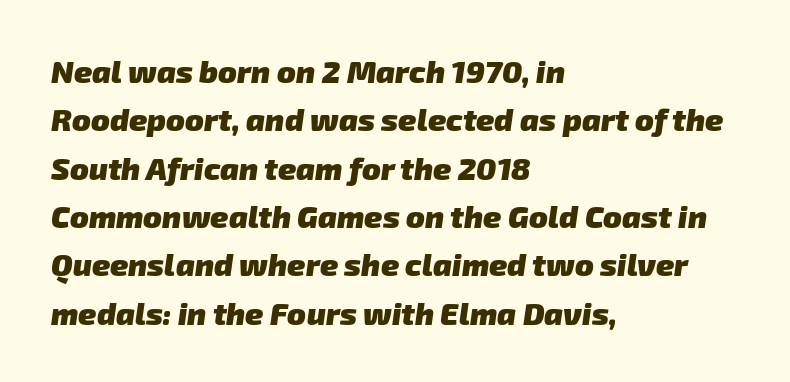
{"serif": "no", "bold": "yes", "weight": "heavy", "width": "normal", "stroke_contrast": "low", "x_height": "medium", "monospaced": "no", "underline": "no", "align": "left", "line_spacing": "normal", "line_spacing_ratio": 1.56, "letter_spacing": "normal", "letter_spacing_em": 0.0, "glyph_px": 31}
